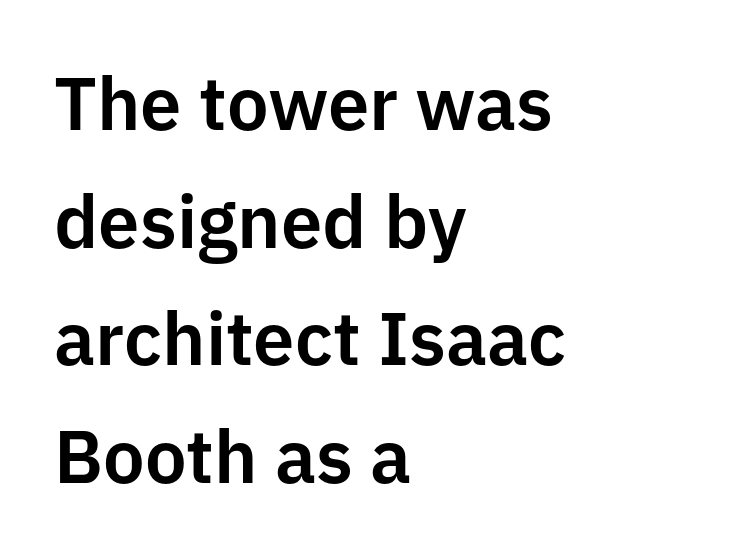
The image shows 74 px sans-serif type, upright; set left-aligned, normal line spacing (1.59x), normal letter spacing, not underlined; low stroke contrast and a medium x-height.
